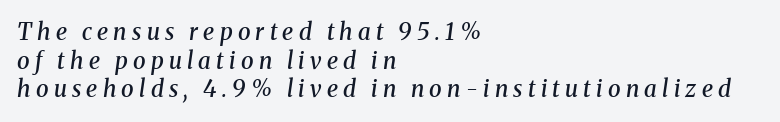
Q: Is the text bold? A: Semi-bold.
Q: Is the text italic (slanted)? A: Yes, it leans right by about 8 degrees.
Q: Is the text underlined? A: No.
Q: How is the paragraph aligned? A: Left-aligned.
Q: Is the spacing between letters normal or unusually wide? A: Unusually wide.
Q: Is the spacing between lines tight, normal or loose? A: Normal.
